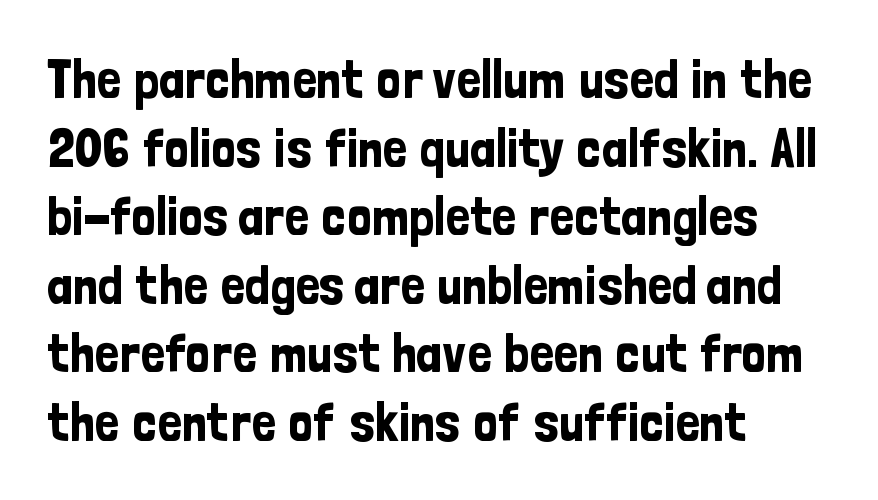
Q: Is the text italic (slanted)? A: No, it is upright.
Q: Is the typeface a serif or a sans-serif typeface? A: Sans-serif.
Q: Is the text underlined? A: No.
Q: How is the paragraph aligned? A: Left-aligned.
Q: Is the spacing between letters normal or unusually wide? A: Normal.
Q: Is the spacing between lines tight, normal or loose? A: Normal.
Q: Width (condensed, normal, or wide)? A: Condensed.
Q: Stroke contrast? A: Low.
Q: x-height? A: Medium.
Q: Monospaced? A: No.
